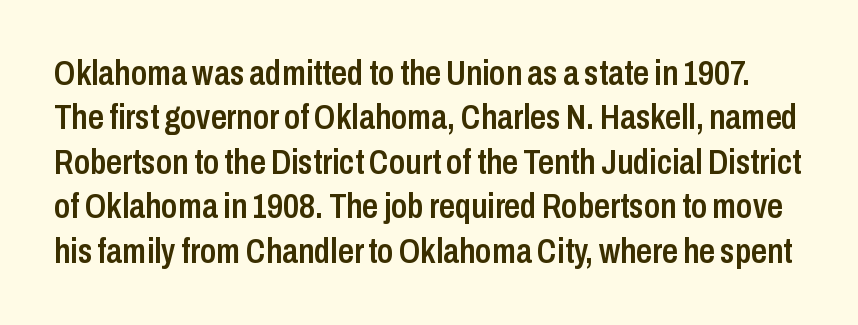
Q: Is the text bold? A: Semi-bold.
Q: Is the text italic (slanted)? A: No, it is upright.
Q: Is the typeface a serif or a sans-serif typeface? A: Sans-serif.
Q: Is the text underlined? A: No.
Q: Is the spacing between letters normal or unusually wide? A: Normal.
Q: Is the spacing between lines tight, normal or loose? A: Normal.
Q: Width (condensed, normal, or wide)? A: Condensed.
Q: Stroke contrast? A: Low.
Q: x-height? A: Medium.
Q: Monospaced? A: No.
